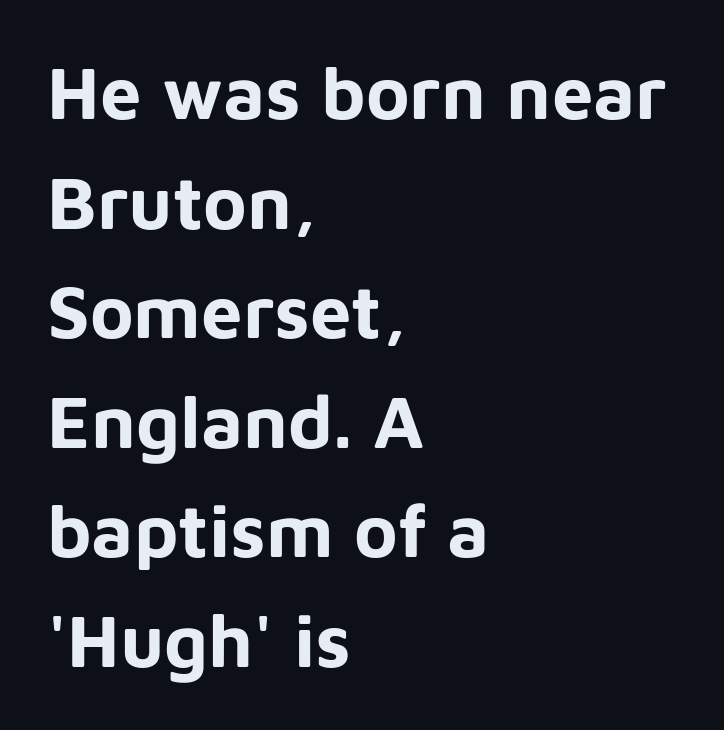
Short and long lines alike share a common starting point at left. The lettering stays uniformly vertical, giving the passage a roman look. If you measured baseline to baseline, you'd find a middling distance. The area under the type is left untouched. Each letter keeps its own natural width here, so spacing adapts to shape.
